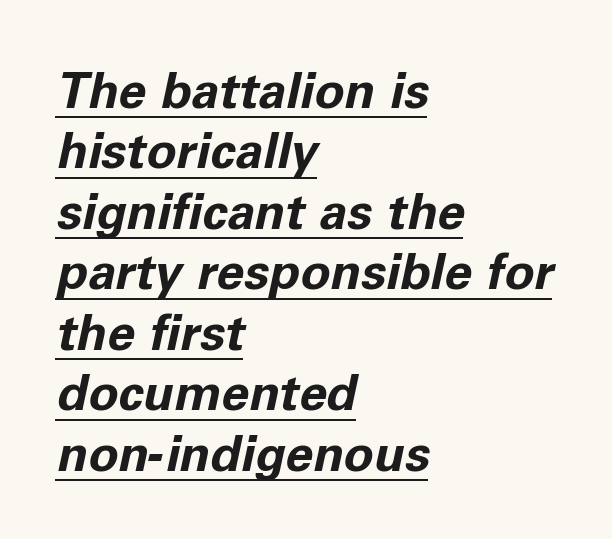
Q: Is the text bold? A: Yes.
Q: Is the text italic (slanted)? A: Yes, it leans right by about 11 degrees.
Q: Is the text underlined? A: Yes.
Q: How is the paragraph aligned? A: Left-aligned.
Q: Is the spacing between letters normal or unusually wide? A: Normal.
Q: Width (condensed, normal, or wide)? A: Normal.
Q: Stroke contrast? A: Low.
Q: x-height? A: Medium.
Q: Monospaced? A: No.
